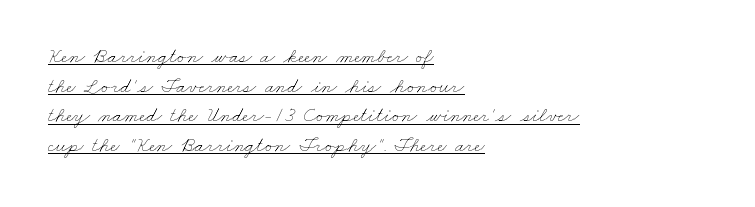
Leftover space on each line is placed entirely after the last word. Characters follow at the spacing the type designer built in. A rule runs beneath these lines of type. Weight class: somewhere from thin through regular.
